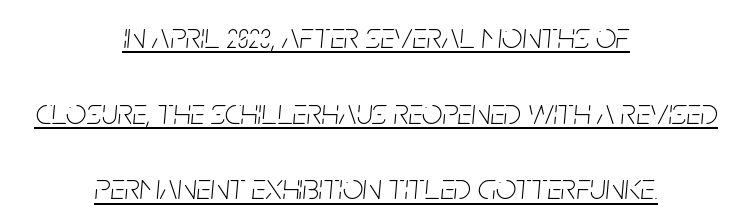
Heaviness? Minimal to ordinary, like unemphasized prose. Character widths vary here, with narrow letters taking less room than wide ones. Does the leading feel generous? Absolutely, it's lavish. Each word holds together tightly as a unit, with standard inter-letter gaps. Descenders here cross a horizontal rule under the line. The text carries the slant typical of an italic or oblique font.
